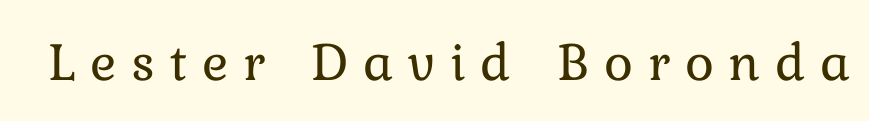
{"italic": "no", "bold": "no", "weight": "regular", "width": "normal", "stroke_contrast": "low", "x_height": "medium", "monospaced": "no", "underline": "no", "letter_spacing": "wide", "letter_spacing_em": 0.27, "glyph_px": 55}
